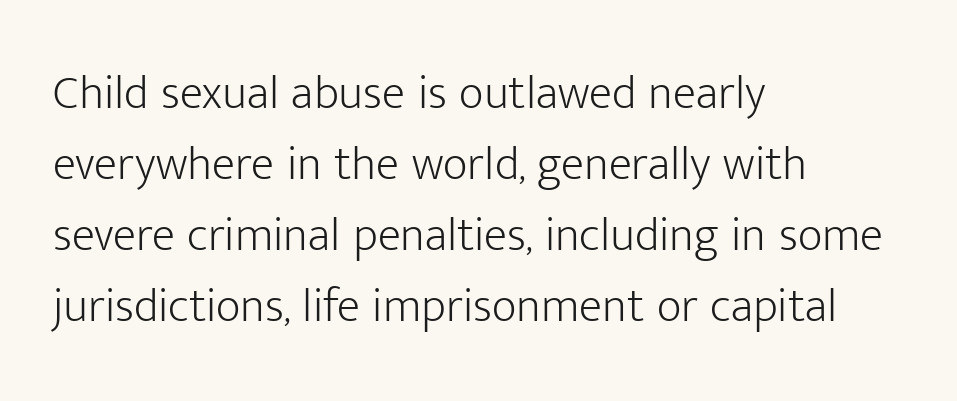
These lines are composed in type without serifs. Character widths vary here, with narrow letters taking less room than wide ones. A bare baseline throughout the passage. No heavy texture on the line: the type isn't bold.
